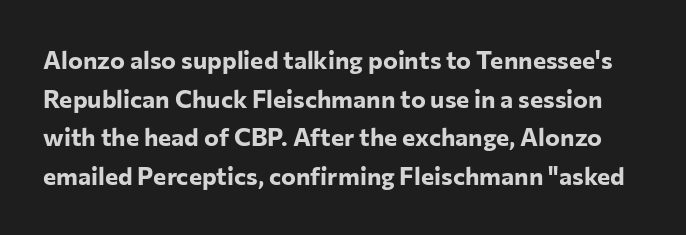
Q: Is the text bold? A: Yes.
Q: Is the text italic (slanted)? A: No, it is upright.
Q: Is the text underlined? A: No.
Q: Is the spacing between letters normal or unusually wide? A: Normal.
Q: Is the spacing between lines tight, normal or loose? A: Normal.
